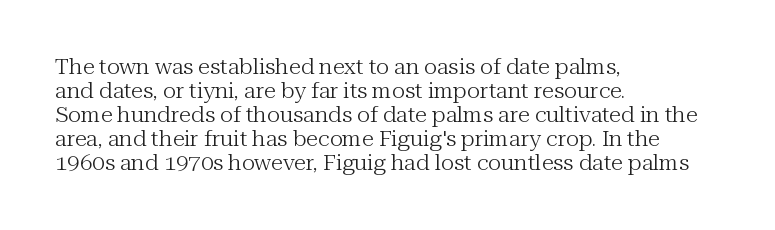
The image shows 20 px text type, upright; set left-aligned, line spacing 1.2x, normal letter spacing, not underlined.
